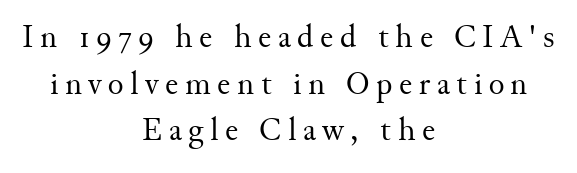
{"serif": "yes", "italic": "no", "bold": "no", "weight": "regular", "width": "normal", "stroke_contrast": "medium", "x_height": "small", "monospaced": "no", "underline": "no", "align": "center", "line_spacing": "normal", "line_spacing_ratio": 1.41, "letter_spacing": "wide", "letter_spacing_em": 0.2, "glyph_px": 33}
